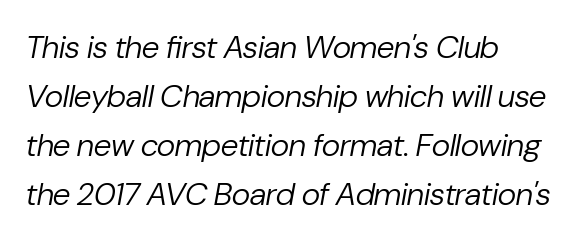
{"italic": "yes", "lean": "right", "slant_degrees": 10, "bold": "no", "weight": "regular", "width": "normal", "stroke_contrast": "low", "x_height": "medium", "monospaced": "no", "underline": "no", "align": "left", "line_spacing": "normal", "line_spacing_ratio": 1.53, "letter_spacing": "normal", "letter_spacing_em": 0.0, "glyph_px": 32}
